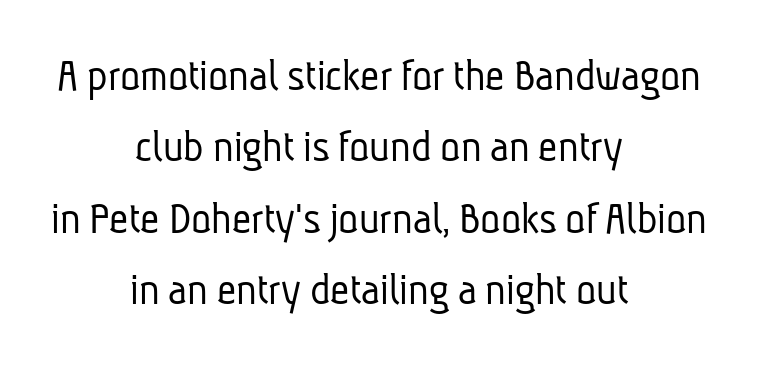
The typesetter chose a symmetrical, centered arrangement here. How are the letters spaced? Ordinarily, with no added tracking. Clear beneath every line of the passage. Compared with a typical body face, this is equally light or lighter still. The letters advance in unequal steps, a hallmark of proportional type. Type style note: lacks serifs.
